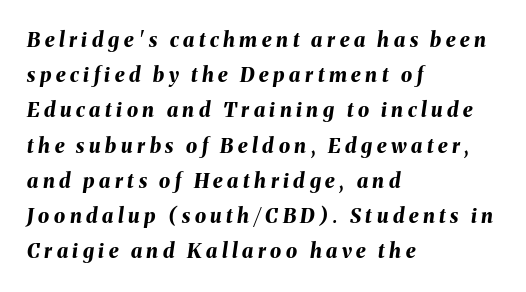
Visually the block forms a straight wall on the left and a jagged coastline on the right. Tall strokes in this sample are angled rather than plumb. Lines of text with bare space underneath. Substantial extra tracking has been applied to these lines. These words are printed bold, with thick strokes throughout.
